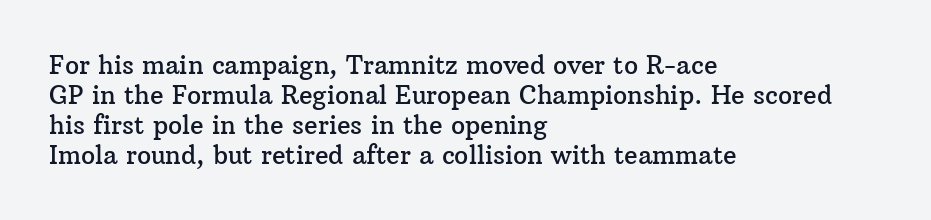
Italic? Not at all — the glyphs are vertical. Only glyphs here, with clear space below each row. Does the copy run flush right? No — it runs flush left. The letters sit at their default tracking, neither squeezed nor spread.
